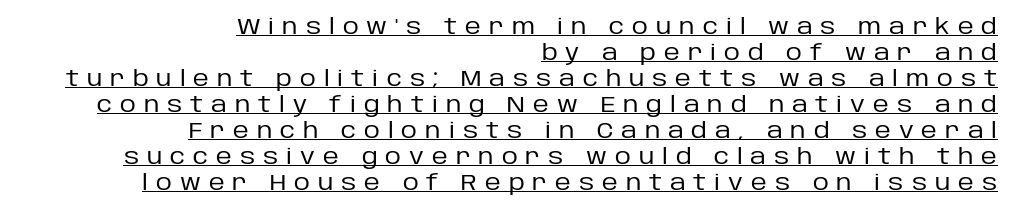
Q: Is the text bold? A: No.
Q: Is the text italic (slanted)? A: No, it is upright.
Q: Is the text underlined? A: Yes.
Q: How is the paragraph aligned? A: Right-aligned.
Q: Is the spacing between letters normal or unusually wide? A: Unusually wide.
